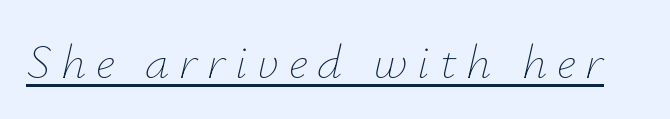
{"italic": "yes", "lean": "right", "slant_degrees": 12, "bold": "no", "weight": "thin", "width": "normal", "stroke_contrast": "low", "x_height": "small", "monospaced": "no", "underline": "yes", "letter_spacing": "wide", "letter_spacing_em": 0.2, "glyph_px": 49}
